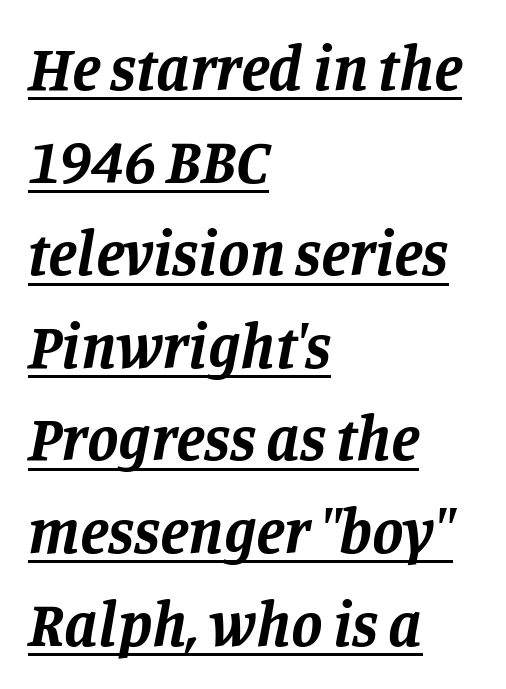
Q: Is the text bold? A: Yes.
Q: Is the text italic (slanted)? A: Yes, it leans right by about 11 degrees.
Q: Is the typeface a serif or a sans-serif typeface? A: Serif.
Q: Is the text underlined? A: Yes.
Q: How is the paragraph aligned? A: Left-aligned.
Q: Is the spacing between letters normal or unusually wide? A: Normal.
Q: Is the spacing between lines tight, normal or loose? A: Normal.
Q: Width (condensed, normal, or wide)? A: Normal.
Q: Stroke contrast? A: Low.
Q: x-height? A: Large.
Q: Monospaced? A: No.
